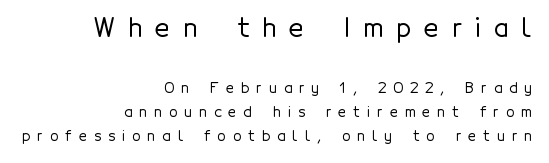
{"italic": "no", "underline": "no", "align": "right", "line_spacing_ratio": 1.71, "letter_spacing": "wide", "letter_spacing_em": 0.5, "larger_block": "first", "size_ratio": 1.86, "glyph_px": 26}
